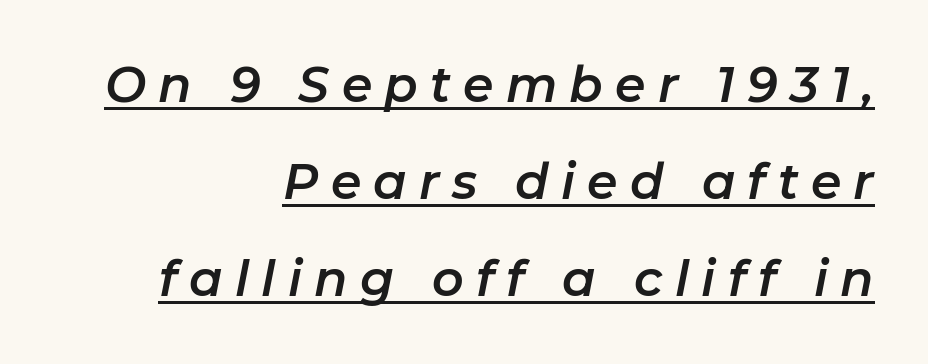
The image shows 49 px text type, italic (leaning right); set right-aligned, loose line spacing (1.98x), unusually wide letter spacing (+0.25 em), underlined; low stroke contrast and a medium x-height.
